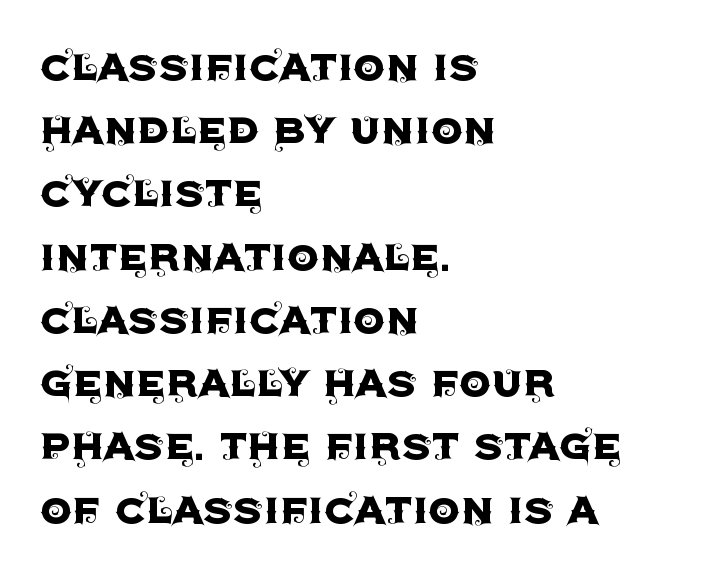
The image shows 51 px sans-serif type, upright; set left-aligned, line spacing 1.24x, normal letter spacing, not underlined; a large x-height.
